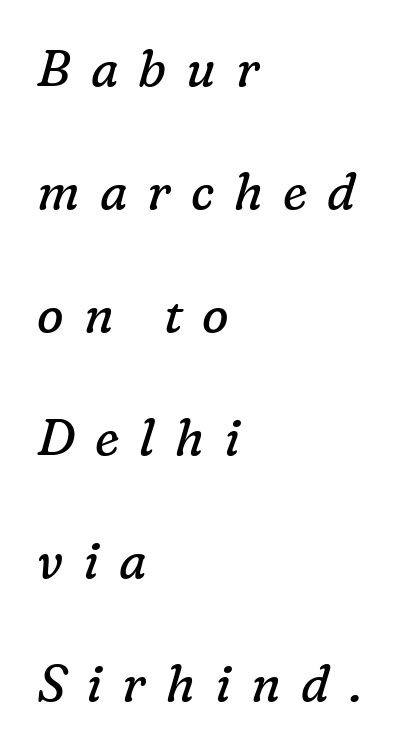
Glyph-to-glyph distance is far greater than everyday printed text. In CSS terms this would be text-align: left. In terms of leading, this rendering errs on the spacious side. Caption: face not bold, strokes unweighted. Note the varied advance widths — an 'i' is clearly narrower than an 'm'.
